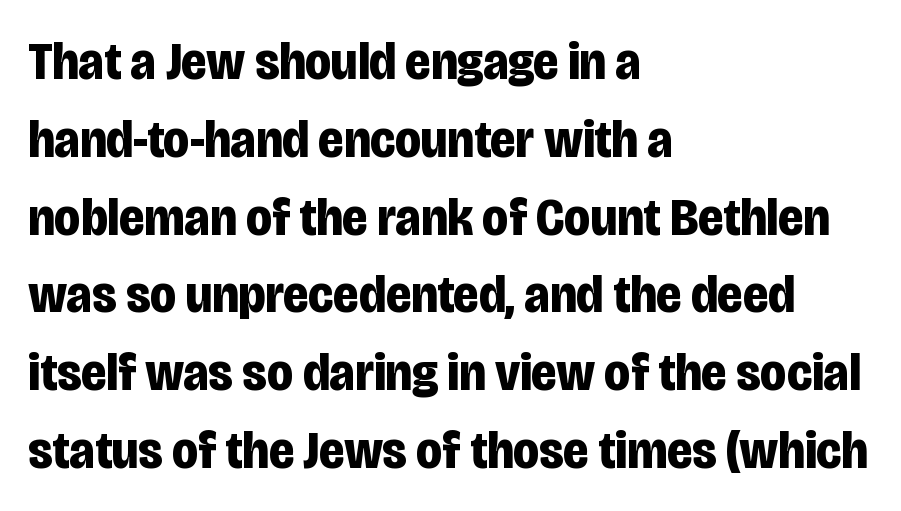
Every row of glyphs begins at an identical x-position on the left. The letters stand upright; this is a roman face. The face used here is rendered with its standard letterfit. The rendering uses natural spacing where letterforms have individual widths. The characters display no serif detailing; their extremities are plain.
